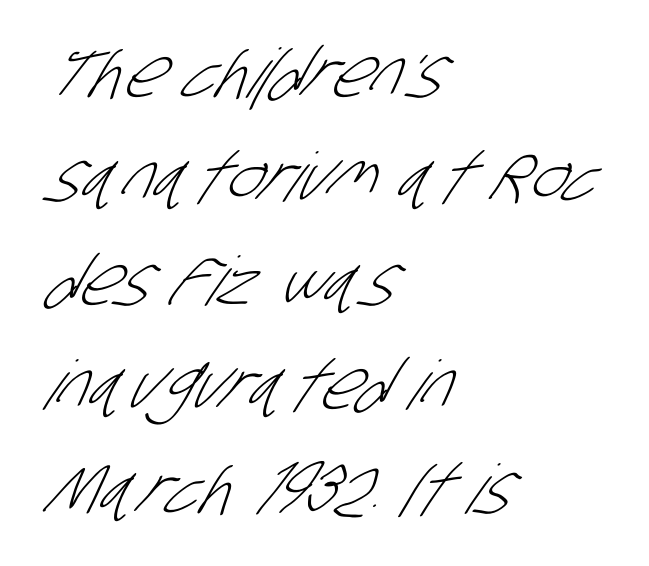
{"serif": "no", "bold": "no", "weight": "light", "width": "condensed", "stroke_contrast": "low", "x_height": "large", "monospaced": "no", "underline": "no", "align": "left", "line_spacing": "normal", "line_spacing_ratio": 1.53, "letter_spacing": "normal", "letter_spacing_em": 0.0, "glyph_px": 68}
